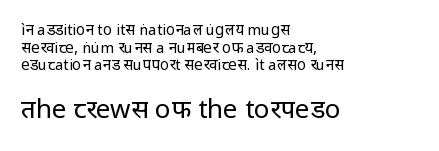
These lines are set flush left with a ragged right edge. Stems and bowls with no extra thickness — not bold. Does the bottom block carry the larger type? Yes, it does. The specimen reads as upright at a glance. There is no visible air inserted between adjacent glyphs. No word sits above an underline.
